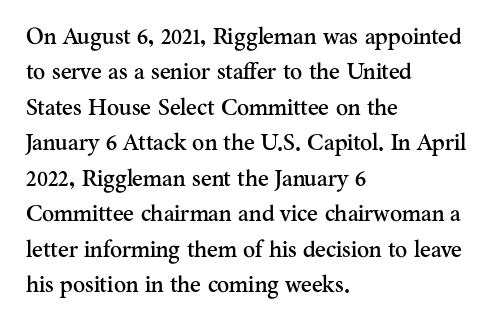
{"italic": "no", "underline": "no", "align": "left", "line_spacing": "normal", "line_spacing_ratio": 1.54, "letter_spacing": "normal", "letter_spacing_em": 0.0, "glyph_px": 23}
